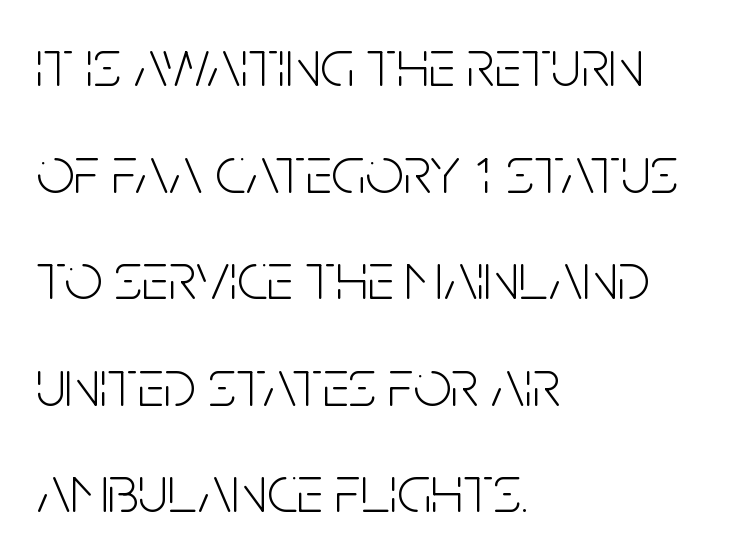
{"serif": "no", "italic": "no", "bold": "no", "weight": "light", "width": "condensed", "stroke_contrast": "low", "x_height": "large", "monospaced": "no", "underline": "no", "align": "left", "line_spacing": "normal", "line_spacing_ratio": 1.59, "letter_spacing": "normal", "letter_spacing_em": 0.0, "glyph_px": 67}
